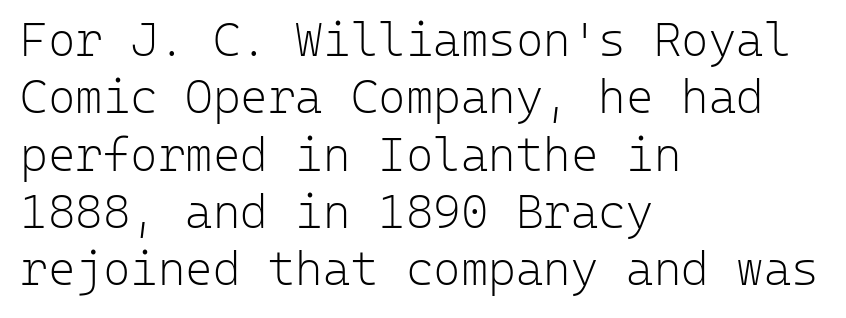
{"serif": "no", "italic": "no", "bold": "no", "weight": "light", "width": "normal", "stroke_contrast": "low", "x_height": "medium", "monospaced": "yes", "underline": "no", "align": "left", "line_spacing_ratio": 1.22, "letter_spacing": "normal", "letter_spacing_em": 0.0, "glyph_px": 47}
